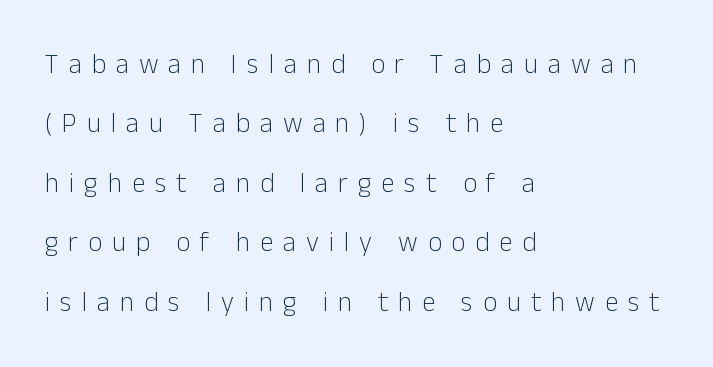
Here the glyphs are tracked loosely, breaking word shapes into spaced letters. Check the space under the baseline: it is left empty. Is there any slant? The stems are plumb. On a weight scale, this lands at 450 or below.
